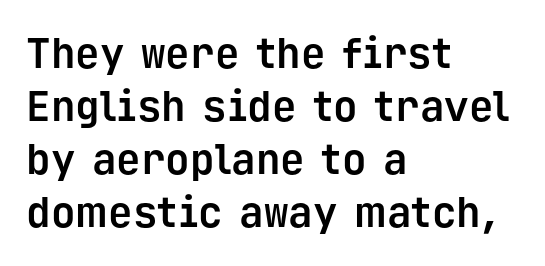
The image shows 41 px bold sans-serif type, upright, monospaced; set left-aligned, normal line spacing (1.29x), normal letter spacing, not underlined; low stroke contrast and a medium x-height.
